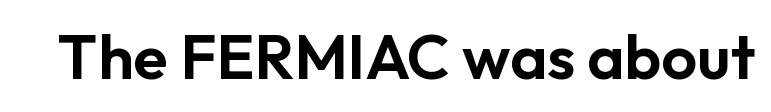
The image shows 63 px sans-serif type, upright; set normal letter spacing, not underlined; low stroke contrast and a medium x-height.
